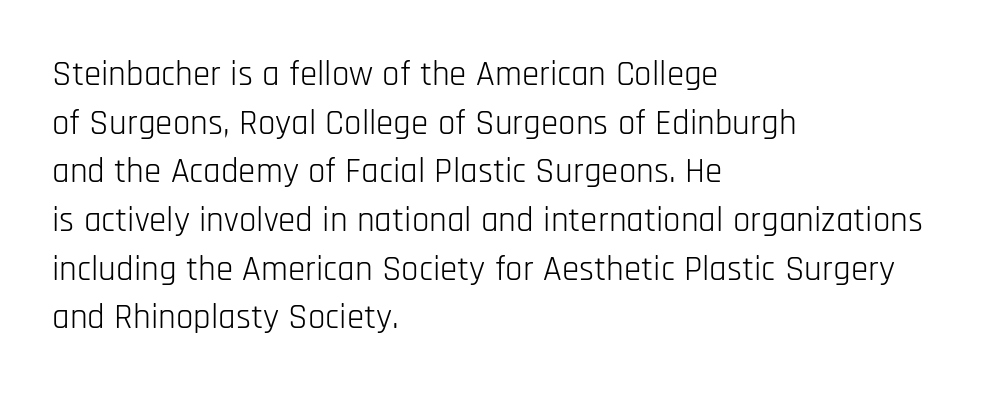
The image shows 35 px light, condensed sans-serif type, upright; set left-aligned, normal line spacing (1.39x), normal letter spacing, not underlined; low stroke contrast and a large x-height.
